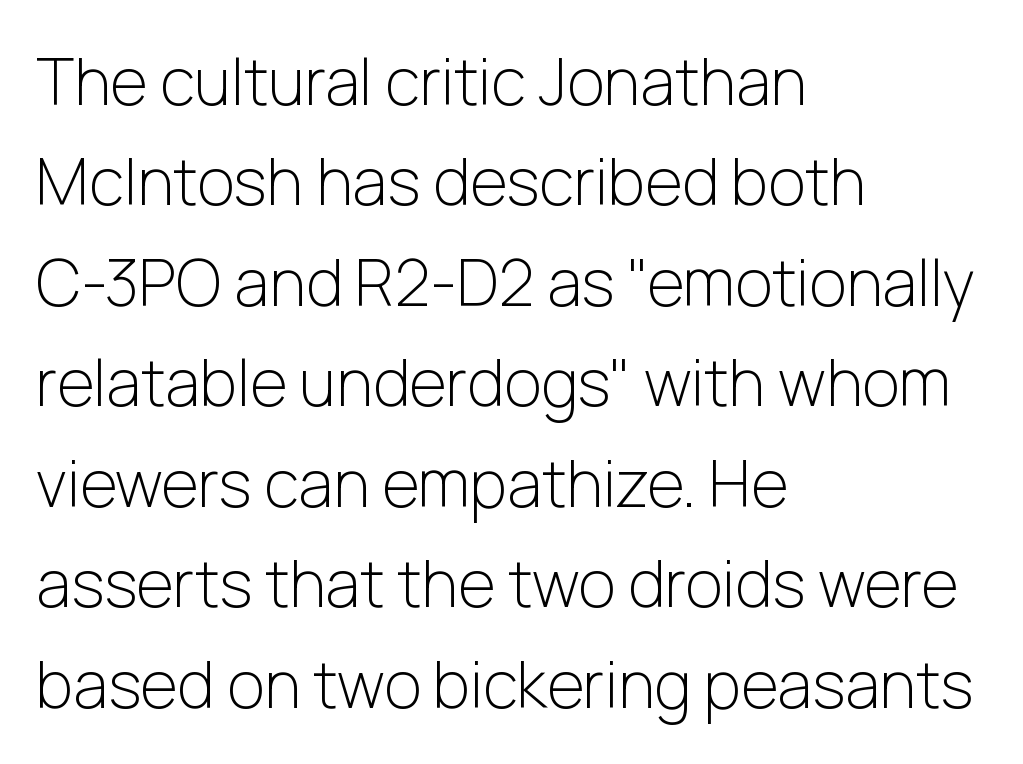
The image shows 64 px light sans-serif type, upright; set left-aligned, normal line spacing (1.57x), normal letter spacing, not underlined; low stroke contrast and a medium x-height.
